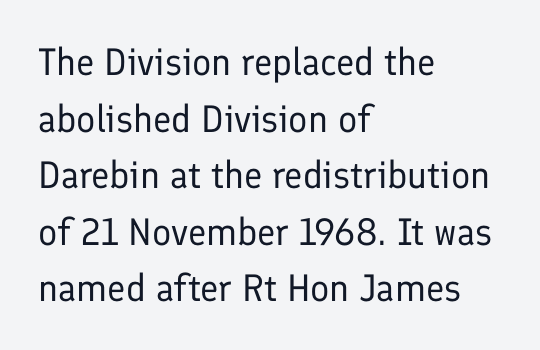
{"serif": "no", "italic": "no", "bold": "no", "weight": "regular", "width": "normal", "stroke_contrast": "low", "x_height": "medium", "monospaced": "no", "underline": "no", "align": "left", "line_spacing": "normal", "line_spacing_ratio": 1.49, "letter_spacing": "normal", "letter_spacing_em": 0.0, "glyph_px": 38}
